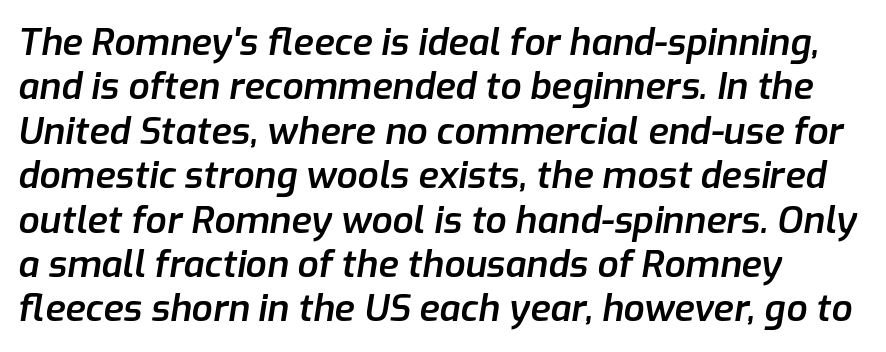
{"italic": "yes", "lean": "right", "slant_degrees": 9, "bold": "semi", "weight": "semibold", "width": "normal", "stroke_contrast": "low", "x_height": "medium", "monospaced": "no", "underline": "no", "align": "left", "line_spacing_ratio": 1.2, "letter_spacing": "normal", "letter_spacing_em": 0.0, "glyph_px": 37}
